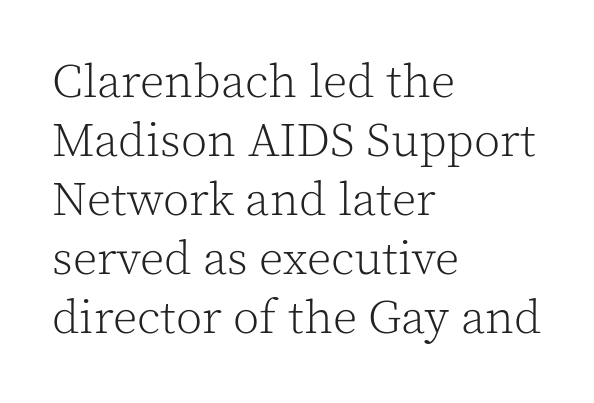
Q: Is the text bold? A: No.
Q: Is the text italic (slanted)? A: No, it is upright.
Q: Is the typeface a serif or a sans-serif typeface? A: Serif.
Q: Is the text underlined? A: No.
Q: How is the paragraph aligned? A: Left-aligned.
Q: Is the spacing between letters normal or unusually wide? A: Normal.
Q: Width (condensed, normal, or wide)? A: Normal.
Q: x-height? A: Medium.
Q: Monospaced? A: No.
